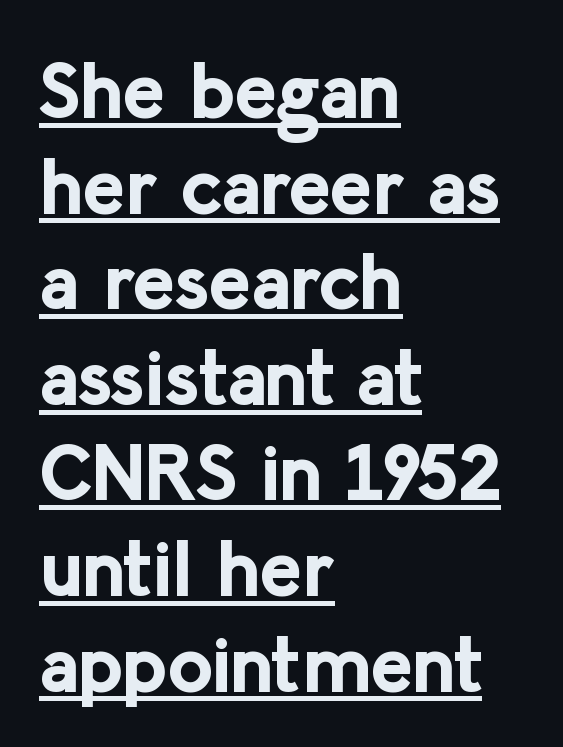
The image shows 79 px bold sans-serif type, upright; set left-aligned, line spacing 1.21x, normal letter spacing, underlined; low stroke contrast and a medium x-height.
